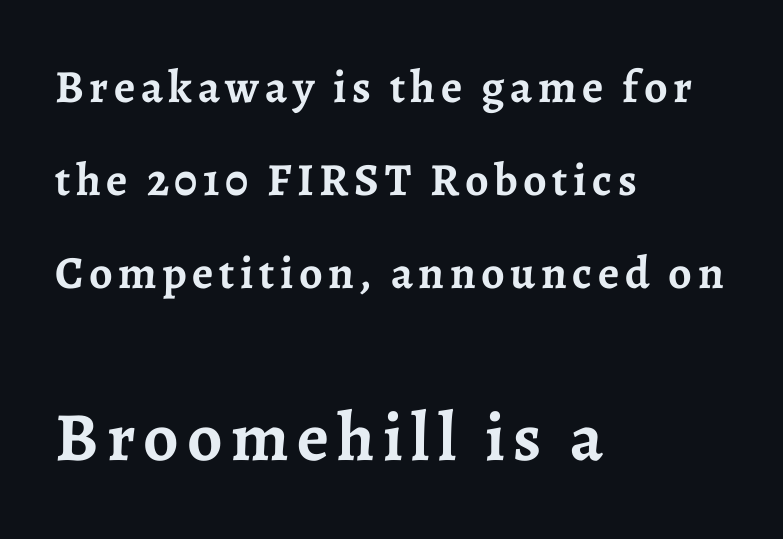
Q: Is the text bold? A: Yes.
Q: Is the text italic (slanted)? A: No, it is upright.
Q: Is the typeface a serif or a sans-serif typeface? A: Serif.
Q: Is the text underlined? A: No.
Q: How is the paragraph aligned? A: Left-aligned.
Q: Is the spacing between lines tight, normal or loose? A: Loose.
Q: Which block of text is set in a larger size, the first (top) or the second (bottom)? A: The second (bottom) one.
Q: Width (condensed, normal, or wide)? A: Normal.
Q: Stroke contrast? A: Low.
Q: x-height? A: Medium.
Q: Monospaced? A: No.
